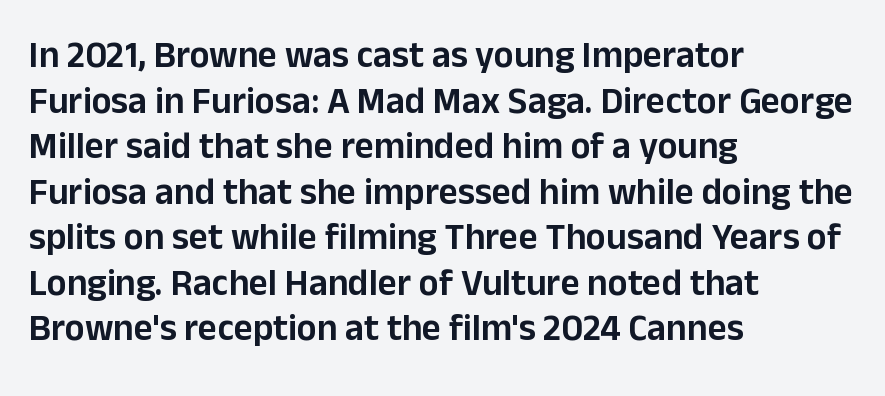
{"serif": "no", "italic": "no", "width": "normal", "stroke_contrast": "low", "x_height": "medium", "monospaced": "no", "underline": "no", "align": "left", "line_spacing_ratio": 1.23, "letter_spacing": "normal", "letter_spacing_em": 0.0, "glyph_px": 37}
